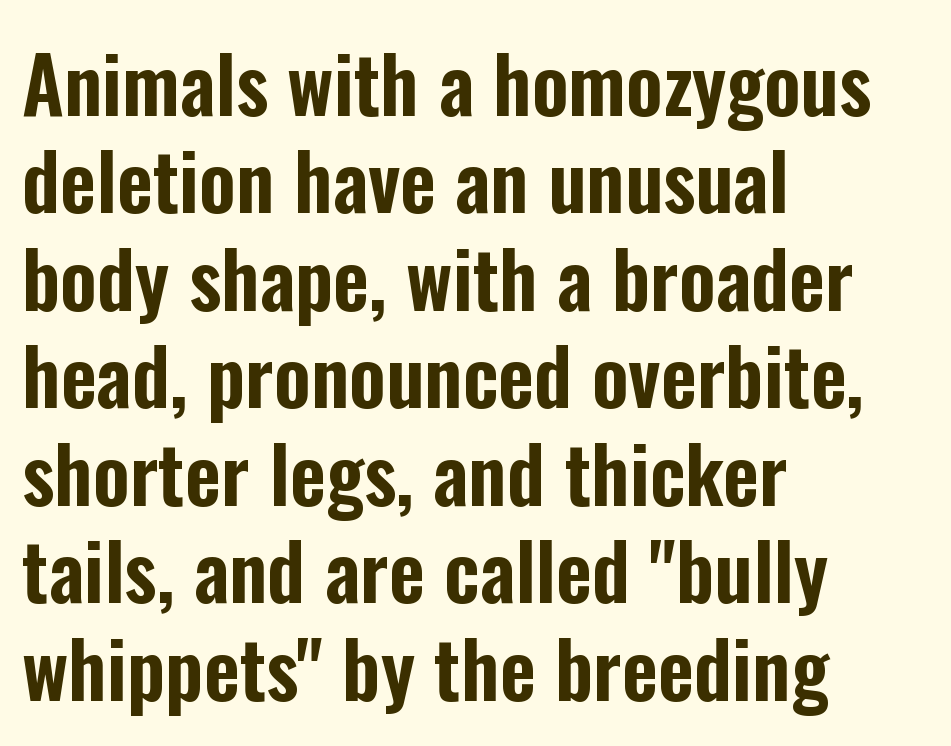
Q: Is the text italic (slanted)? A: No, it is upright.
Q: Is the typeface a serif or a sans-serif typeface? A: Sans-serif.
Q: Is the text underlined? A: No.
Q: How is the paragraph aligned? A: Left-aligned.
Q: Is the spacing between letters normal or unusually wide? A: Normal.
Q: Is the spacing between lines tight, normal or loose? A: Normal.
Q: Width (condensed, normal, or wide)? A: Condensed.
Q: Stroke contrast? A: Low.
Q: x-height? A: Medium.
Q: Monospaced? A: No.
